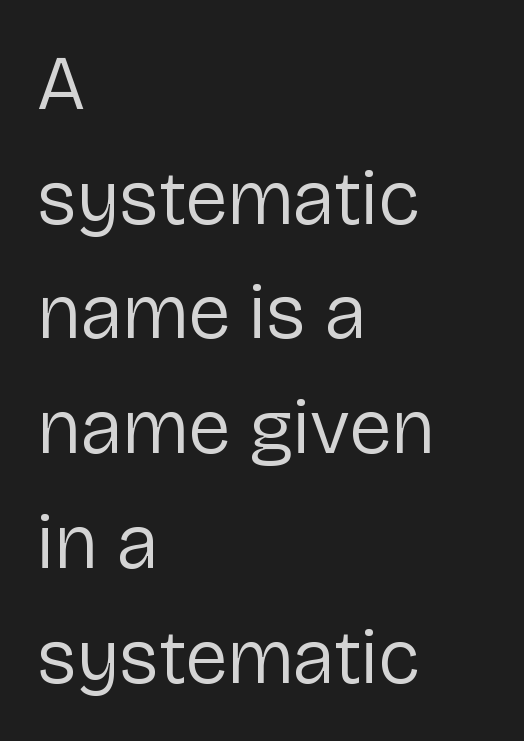
The image shows 77 px regular-weight sans-serif type, upright; set left-aligned, normal line spacing (1.49x), normal letter spacing, not underlined; low stroke contrast and a medium x-height.
